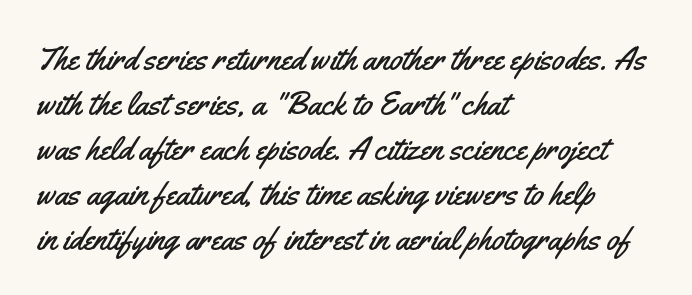
The letterforms sit shoulder to shoulder at normal distance. Line starts are locked; line ends wander. These lines are rendered in a variable-pitch font. Compared with typical paragraphs, the rows here are spaced about the same.
